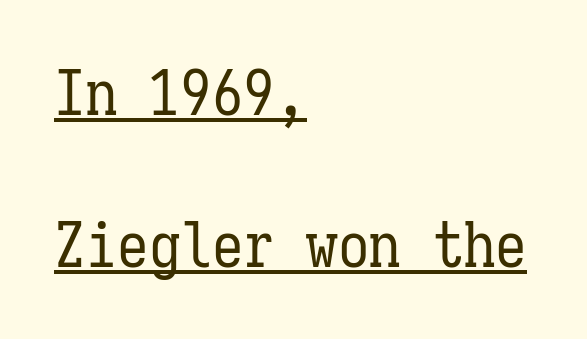
Q: Is the text bold? A: No.
Q: Is the text italic (slanted)? A: No, it is upright.
Q: Is the text underlined? A: Yes.
Q: How is the paragraph aligned? A: Left-aligned.
Q: Is the spacing between letters normal or unusually wide? A: Normal.
Q: Is the spacing between lines tight, normal or loose? A: Loose.
Q: Width (condensed, normal, or wide)? A: Condensed.
Q: Stroke contrast? A: Low.
Q: x-height? A: Medium.
Q: Monospaced? A: Yes.
